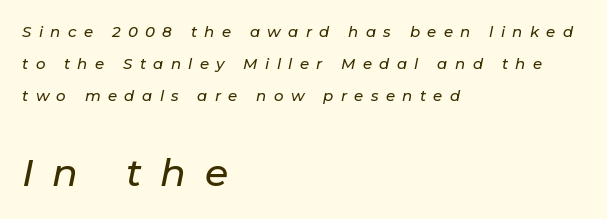
The image shows 38 px text type, italic (leaning right); set left-aligned, loose line spacing (2.15x), unusually wide letter spacing (+0.49 em), not underlined; the second (bottom) block is 2.53x larger; low stroke contrast and a medium x-height.
